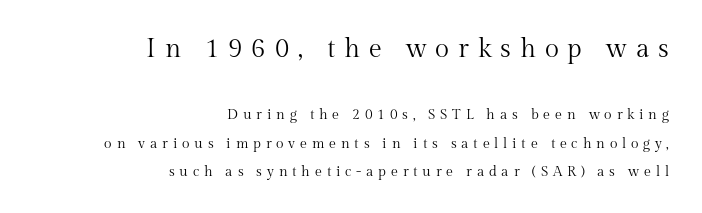
The zone under the glyphs is completely vacant. The typesetter chose a ragged-left arrangement here. Is there much room between lines? Yes — plenty of vertical air separates them. These lines were composed using upright roman letters. Inter-character spacing is expanded well beyond the font's built-in metrics.
